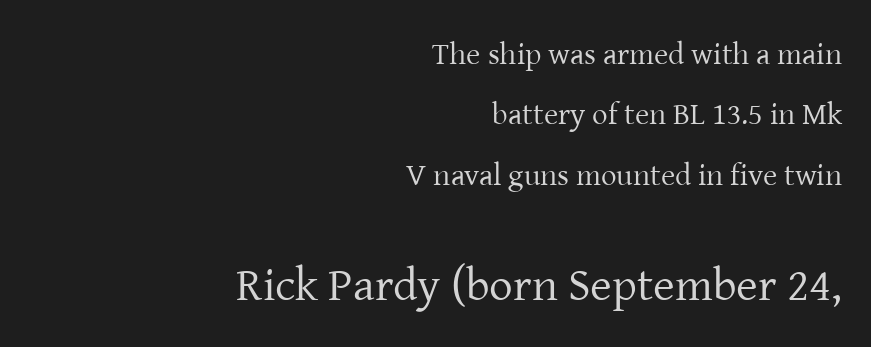
The image shows 47 px regular-weight serif type, upright; set right-aligned, loose line spacing (1.95x), normal letter spacing, not underlined; the second (bottom) block is 1.52x larger; low stroke contrast and a medium x-height.
